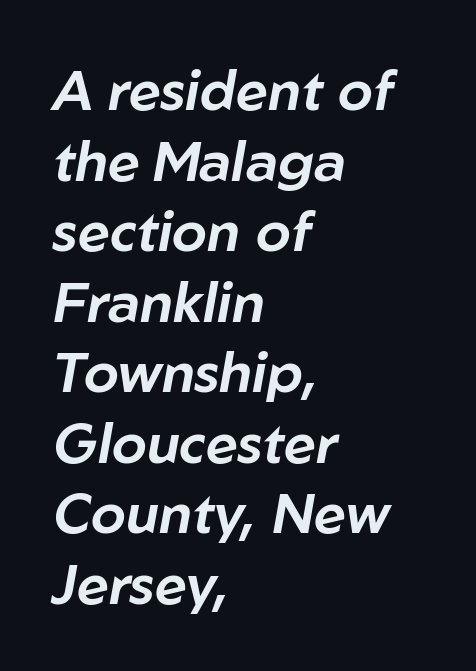
The image shows 56 px text type, italic (leaning right); set left-aligned, normal line spacing (1.26x), normal letter spacing, not underlined; low stroke contrast and a medium x-height.
